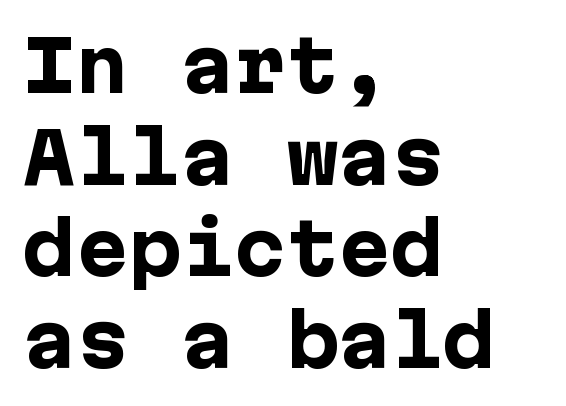
The image shows 70 px heavy sans-serif type, upright; set left-aligned, normal line spacing (1.31x), normal letter spacing, not underlined; low stroke contrast and a medium x-height.
